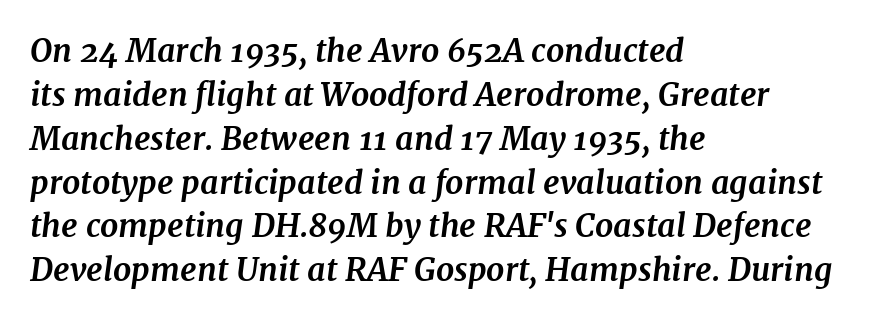
Q: Is the text bold? A: Yes.
Q: Is the text italic (slanted)? A: Yes, it leans right by about 7 degrees.
Q: Is the typeface a serif or a sans-serif typeface? A: Serif.
Q: Is the text underlined? A: No.
Q: How is the paragraph aligned? A: Left-aligned.
Q: Is the spacing between letters normal or unusually wide? A: Normal.
Q: Is the spacing between lines tight, normal or loose? A: Normal.
Q: Width (condensed, normal, or wide)? A: Normal.
Q: Stroke contrast? A: Medium.
Q: x-height? A: Medium.
Q: Monospaced? A: No.
